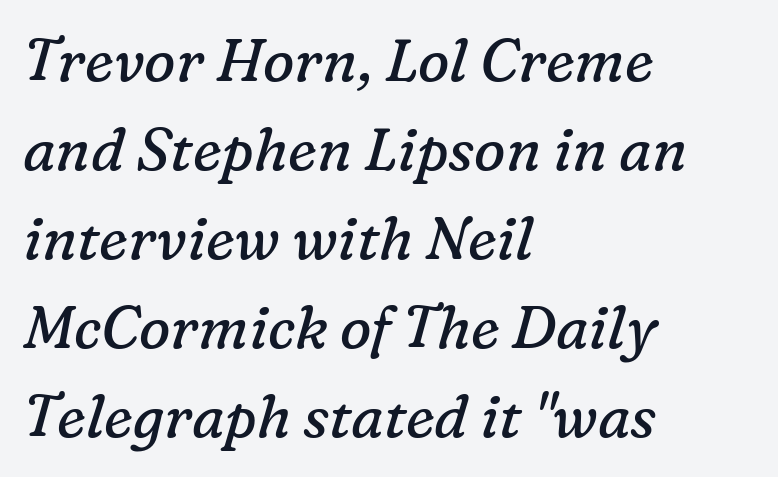
Examine the stroke ends and you'll spot serifs. Heft: none added — not bold. Successive baselines arrive at the customary interval. The lines in this sample share a left origin and differ only in where they stop. Clear beneath every line of the passage. In terms of letterspacing, this is plain default setting.
